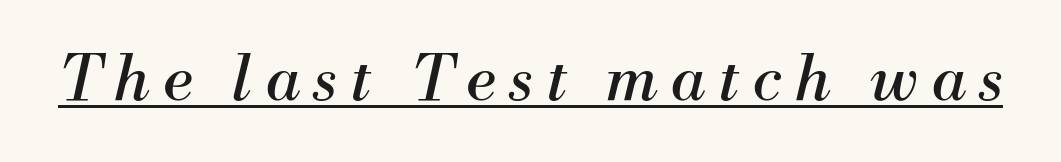
Q: Is the text bold? A: No.
Q: Is the text italic (slanted)? A: Yes, it leans right by about 13 degrees.
Q: Is the typeface a serif or a sans-serif typeface? A: Serif.
Q: Is the text underlined? A: Yes.
Q: Is the spacing between letters normal or unusually wide? A: Unusually wide.
Q: Width (condensed, normal, or wide)? A: Normal.
Q: Stroke contrast? A: Medium.
Q: x-height? A: Small.
Q: Monospaced? A: No.
